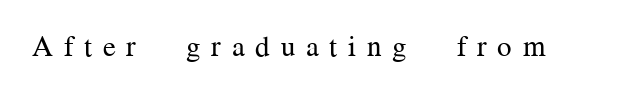
The image shows 29 px regular-weight serif type, upright; set unusually wide letter spacing (+0.37 em), not underlined; medium stroke contrast and a medium x-height.
